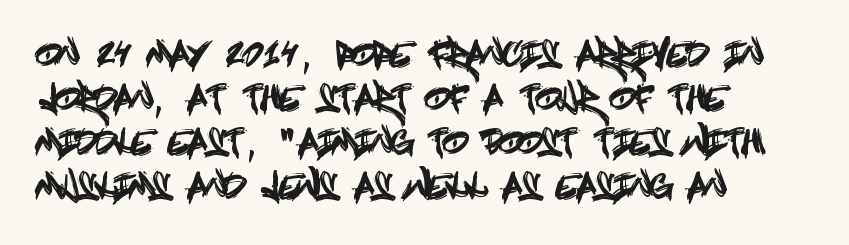
The image shows 33 px condensed sans-serif type; set left-aligned, normal line spacing (1.33x), normal letter spacing, not underlined; a large x-height.
